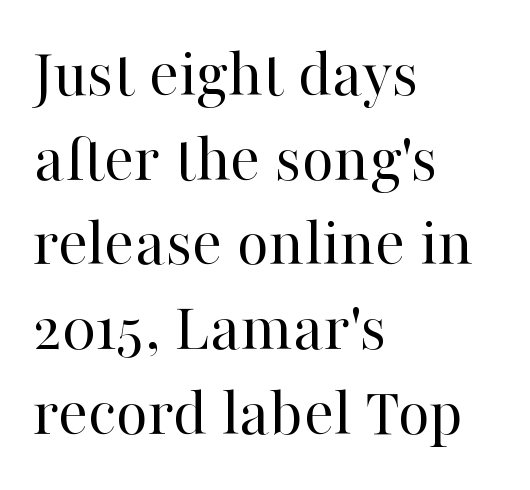
{"serif": "yes", "italic": "no", "bold": "no", "weight": "regular", "width": "normal", "stroke_contrast": "high", "x_height": "medium", "monospaced": "no", "underline": "no", "align": "left", "line_spacing_ratio": 1.21, "letter_spacing": "normal", "letter_spacing_em": 0.0, "glyph_px": 70}
